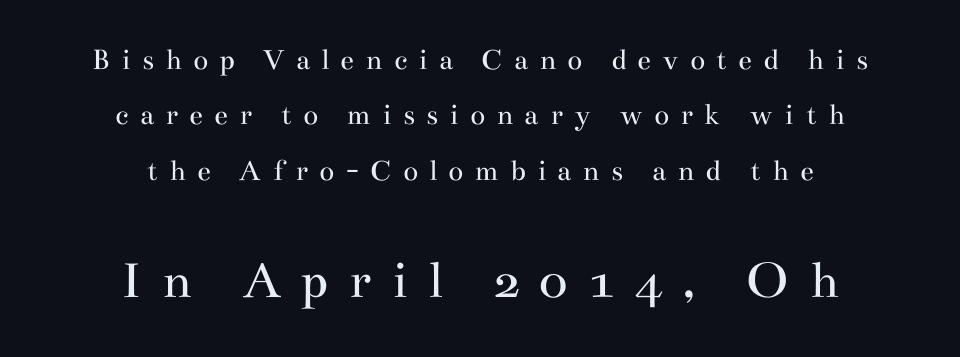
Q: Is the text bold? A: No.
Q: Is the text italic (slanted)? A: No, it is upright.
Q: Is the typeface a serif or a sans-serif typeface? A: Serif.
Q: Is the text underlined? A: No.
Q: How is the paragraph aligned? A: Centered.
Q: Is the spacing between letters normal or unusually wide? A: Unusually wide.
Q: Which block of text is set in a larger size, the first (top) or the second (bottom)? A: The second (bottom) one.
Q: Width (condensed, normal, or wide)? A: Wide.
Q: Stroke contrast? A: Medium.
Q: x-height? A: Small.
Q: Monospaced? A: No.
